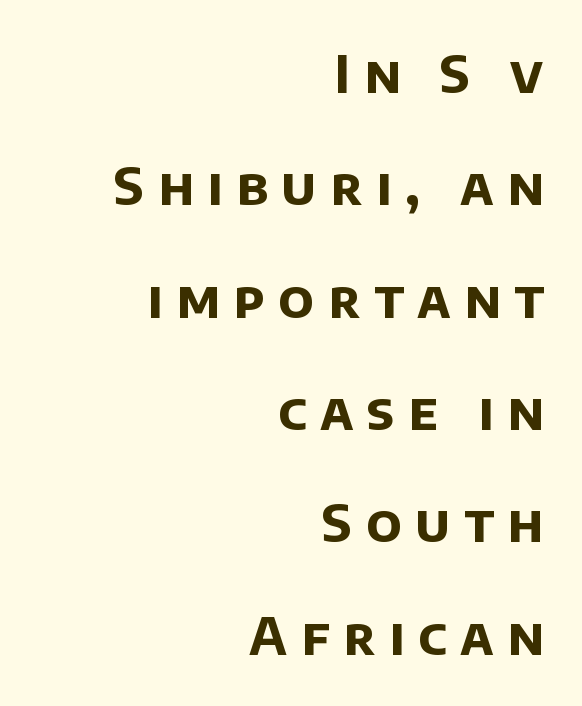
{"serif": "no", "bold": "yes", "weight": "bold", "width": "normal", "stroke_contrast": "low", "x_height": "large", "monospaced": "no", "underline": "no", "align": "right", "line_spacing": "loose", "line_spacing_ratio": 2.16, "letter_spacing": "wide", "letter_spacing_em": 0.26, "glyph_px": 52}
